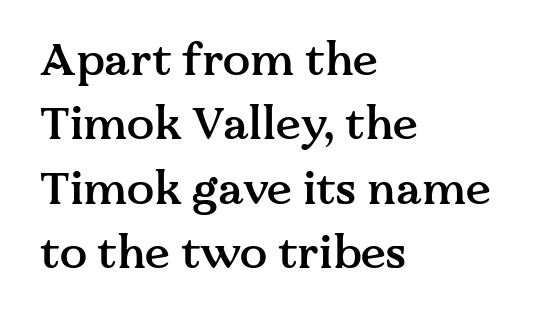
Q: Is the text bold? A: Semi-bold.
Q: Is the text italic (slanted)? A: No, it is upright.
Q: Is the typeface a serif or a sans-serif typeface? A: Serif.
Q: Is the text underlined? A: No.
Q: How is the paragraph aligned? A: Left-aligned.
Q: Is the spacing between letters normal or unusually wide? A: Normal.
Q: Is the spacing between lines tight, normal or loose? A: Normal.
Q: Width (condensed, normal, or wide)? A: Normal.
Q: Stroke contrast? A: Medium.
Q: x-height? A: Medium.
Q: Monospaced? A: No.
